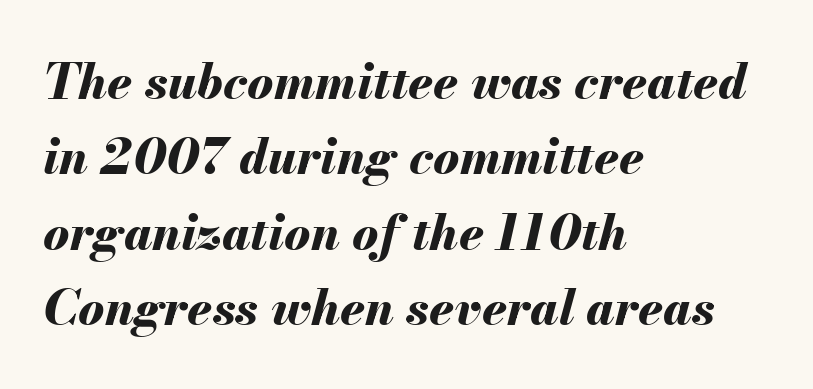
{"italic": "yes", "lean": "right", "slant_degrees": 13, "bold": "yes", "weight": "bold", "width": "normal", "stroke_contrast": "medium", "x_height": "small", "monospaced": "no", "underline": "no", "align": "left", "line_spacing": "normal", "line_spacing_ratio": 1.54, "letter_spacing": "normal", "letter_spacing_em": 0.0, "glyph_px": 49}
